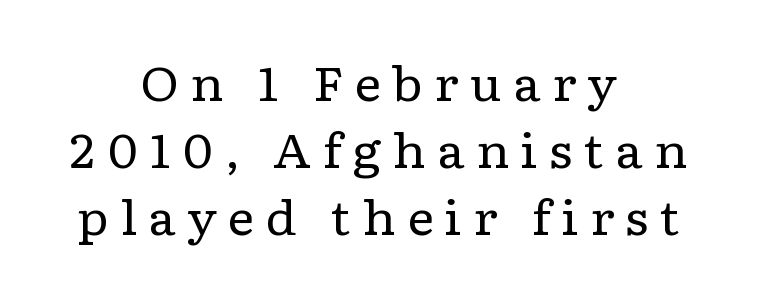
Quick note: not italic, upright. Interline gaps are of average width in this sample. The passage shown is typeset with a serif family. The space directly below the letters is spotless. Think of a printed novel: that variable character pitch is what you see here. Stem width sits at or under what a default text font uses.
